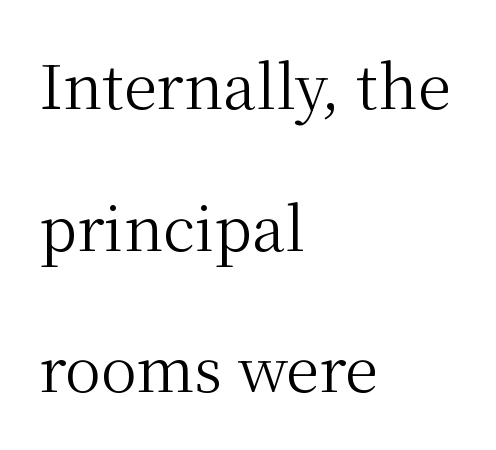
The image shows 60 px regular-weight serif type, upright; set left-aligned, loose line spacing (2.36x), normal letter spacing, not underlined; medium stroke contrast and a medium x-height.
